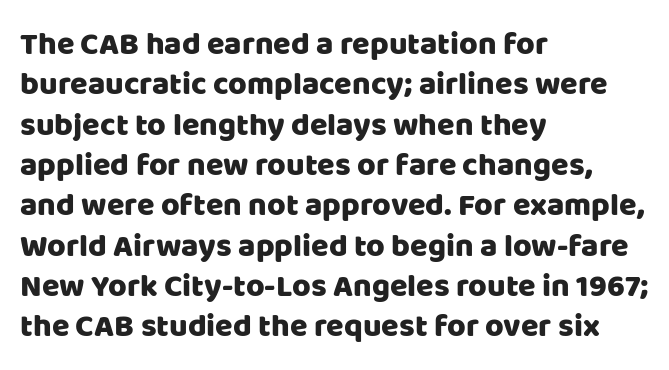
Characters remain perfectly vertical along every line. The characters display no serif detailing; their extremities are plain. Every row of glyphs begins at an identical x-position on the left. The letters advance in unequal steps, a hallmark of proportional type. How are the letters spaced? Ordinarily, with no added tracking.
